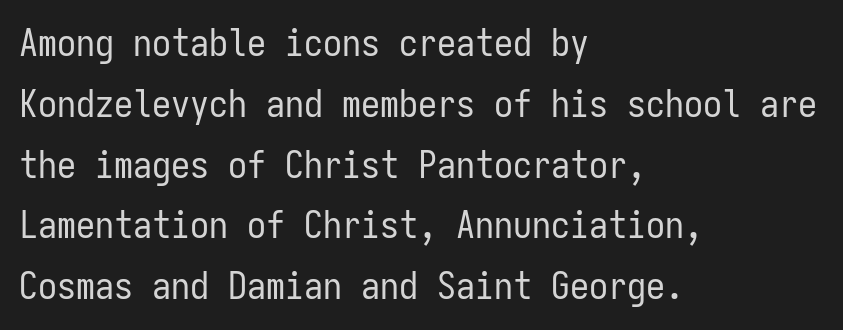
Q: Is the text bold? A: No.
Q: Is the text italic (slanted)? A: No, it is upright.
Q: Is the typeface a serif or a sans-serif typeface? A: Sans-serif.
Q: Is the text underlined? A: No.
Q: How is the paragraph aligned? A: Left-aligned.
Q: Is the spacing between letters normal or unusually wide? A: Normal.
Q: Is the spacing between lines tight, normal or loose? A: Normal.
Q: Width (condensed, normal, or wide)? A: Condensed.
Q: Stroke contrast? A: Low.
Q: x-height? A: Medium.
Q: Monospaced? A: Yes.
